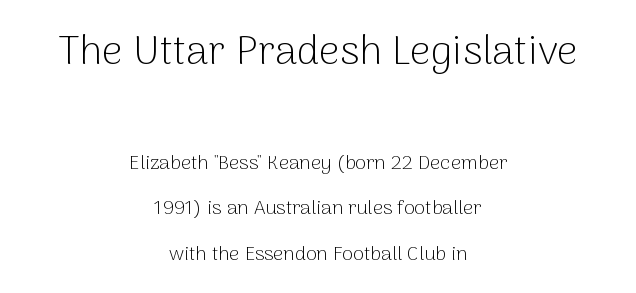
Q: Is the text bold? A: No.
Q: Is the text italic (slanted)? A: No, it is upright.
Q: Is the typeface a serif or a sans-serif typeface? A: Sans-serif.
Q: Is the text underlined? A: No.
Q: How is the paragraph aligned? A: Centered.
Q: Is the spacing between letters normal or unusually wide? A: Normal.
Q: Is the spacing between lines tight, normal or loose? A: Loose.
Q: Which block of text is set in a larger size, the first (top) or the second (bottom)? A: The first (top) one.
Q: Width (condensed, normal, or wide)? A: Normal.
Q: Stroke contrast? A: Low.
Q: x-height? A: Medium.
Q: Monospaced? A: No.
